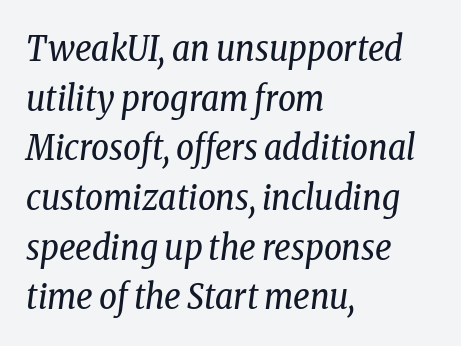
Q: Is the text bold? A: No.
Q: Is the text italic (slanted)? A: Yes, it leans right by about 8 degrees.
Q: Is the typeface a serif or a sans-serif typeface? A: Serif.
Q: Is the text underlined? A: No.
Q: How is the paragraph aligned? A: Left-aligned.
Q: Is the spacing between letters normal or unusually wide? A: Normal.
Q: Is the spacing between lines tight, normal or loose? A: Normal.
Q: Width (condensed, normal, or wide)? A: Condensed.
Q: Stroke contrast? A: Low.
Q: x-height? A: Medium.
Q: Monospaced? A: No.
